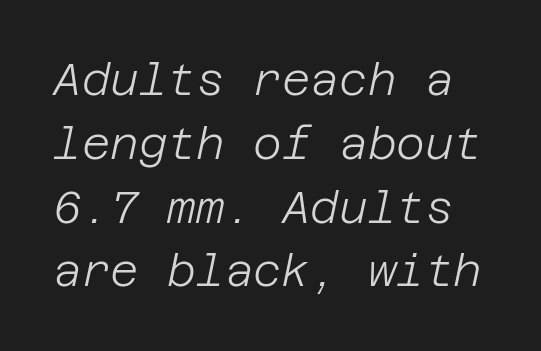
Q: Is the text bold? A: No.
Q: Is the text italic (slanted)? A: Yes, it leans right by about 12 degrees.
Q: Is the text underlined? A: No.
Q: Is the spacing between letters normal or unusually wide? A: Normal.
Q: Is the spacing between lines tight, normal or loose? A: Normal.
Q: Width (condensed, normal, or wide)? A: Normal.
Q: Stroke contrast? A: Low.
Q: x-height? A: Large.
